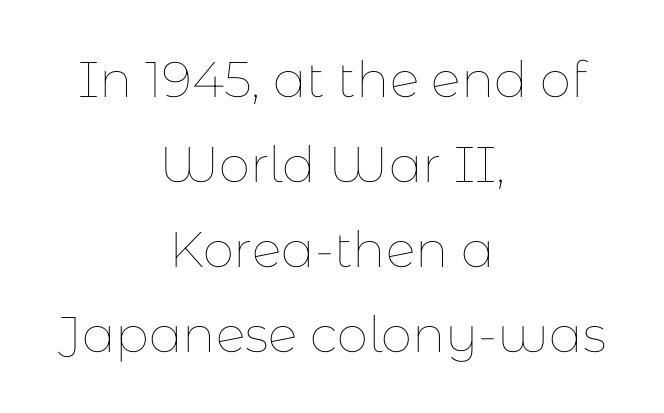
The image shows 50 px thin type, upright; set centered, normal line spacing (1.7x), normal letter spacing, not underlined; low stroke contrast and a medium x-height.
